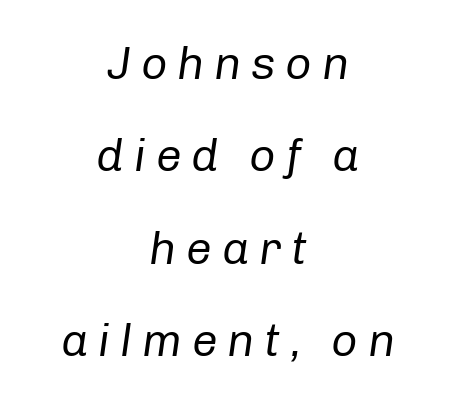
Q: Is the text bold? A: No.
Q: Is the text italic (slanted)? A: Yes, it leans right by about 8 degrees.
Q: Is the text underlined? A: No.
Q: How is the paragraph aligned? A: Centered.
Q: Is the spacing between letters normal or unusually wide? A: Unusually wide.
Q: Is the spacing between lines tight, normal or loose? A: Loose.
Q: Width (condensed, normal, or wide)? A: Normal.
Q: Stroke contrast? A: Low.
Q: x-height? A: Medium.
Q: Monospaced? A: No.
